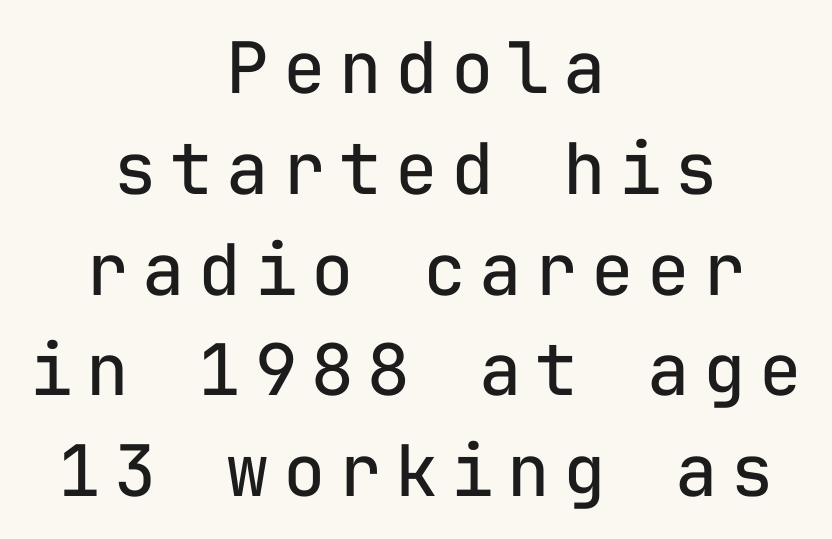
Q: Is the text bold? A: No.
Q: Is the text italic (slanted)? A: No, it is upright.
Q: Is the typeface a serif or a sans-serif typeface? A: Sans-serif.
Q: Is the text underlined? A: No.
Q: How is the paragraph aligned? A: Centered.
Q: Is the spacing between lines tight, normal or loose? A: Normal.
Q: Width (condensed, normal, or wide)? A: Normal.
Q: Stroke contrast? A: Low.
Q: x-height? A: Medium.
Q: Monospaced? A: Yes.
